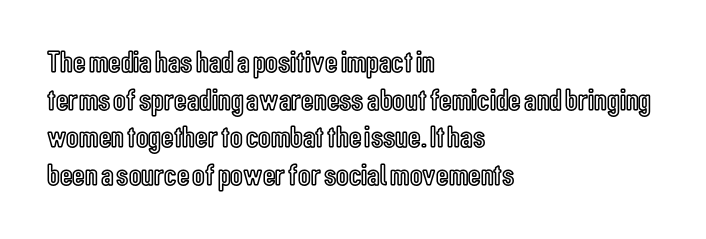
Which margin do the lines hug? The left one — the right edge is uneven. Looks like regular typesetting: each glyph gets only the width it needs. This rendering features lettering with no underline. No italicization has been applied; the sample stays upright.
